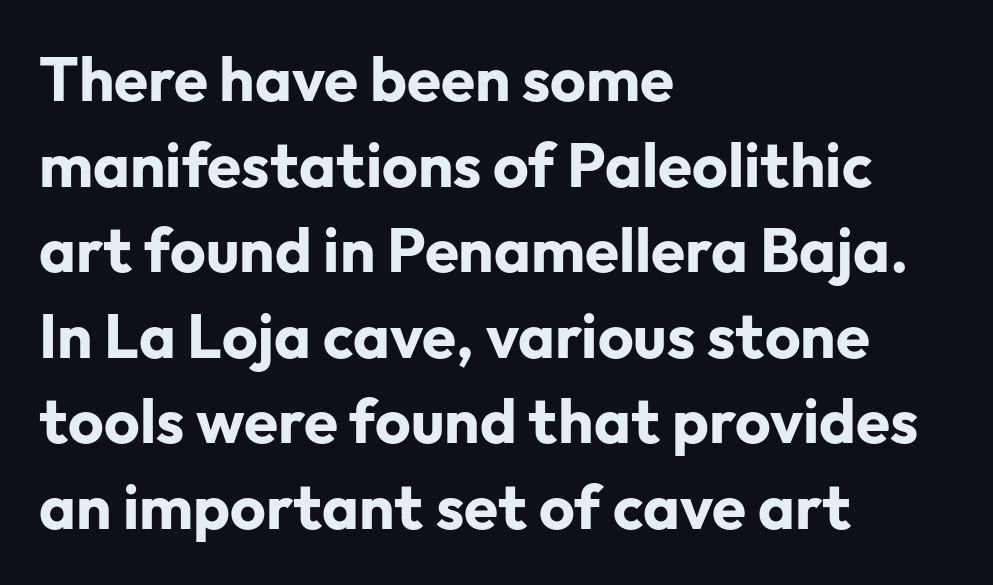
{"serif": "no", "italic": "no", "bold": "yes", "weight": "bold", "width": "normal", "stroke_contrast": "low", "x_height": "medium", "monospaced": "no", "underline": "no", "align": "left", "line_spacing": "normal", "line_spacing_ratio": 1.38, "letter_spacing": "normal", "letter_spacing_em": 0.0, "glyph_px": 62}
